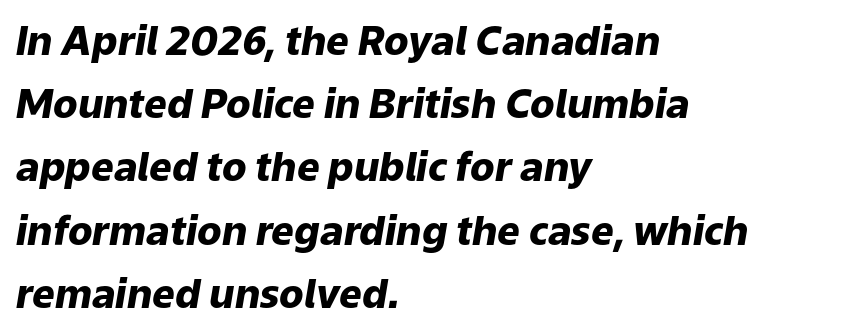
Q: Is the text bold? A: Yes.
Q: Is the text italic (slanted)? A: Yes, it leans right by about 9 degrees.
Q: Is the text underlined? A: No.
Q: How is the paragraph aligned? A: Left-aligned.
Q: Is the spacing between letters normal or unusually wide? A: Normal.
Q: Is the spacing between lines tight, normal or loose? A: Normal.
Q: Width (condensed, normal, or wide)? A: Normal.
Q: Stroke contrast? A: Low.
Q: x-height? A: Medium.
Q: Monospaced? A: No.
